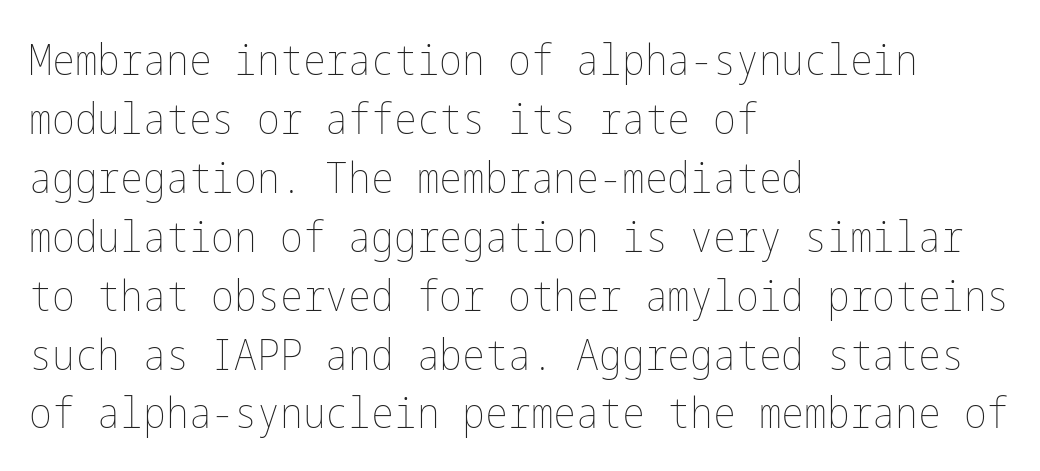
{"italic": "no", "bold": "no", "weight": "thin", "width": "condensed", "stroke_contrast": "low", "x_height": "medium", "underline": "no", "align": "left", "line_spacing": "normal", "line_spacing_ratio": 1.37, "letter_spacing": "normal", "letter_spacing_em": 0.0, "glyph_px": 43}
